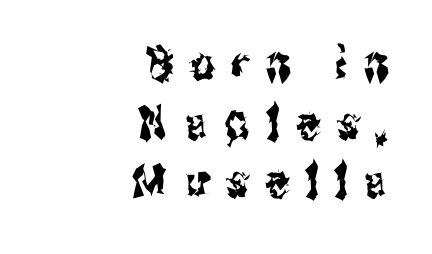
{"serif": "no", "italic": "no", "width": "condensed", "stroke_contrast": "medium", "x_height": "medium", "monospaced": "no", "underline": "no", "align": "right", "line_spacing": "normal", "line_spacing_ratio": 1.25, "letter_spacing": "wide", "letter_spacing_em": 0.36, "glyph_px": 47}
